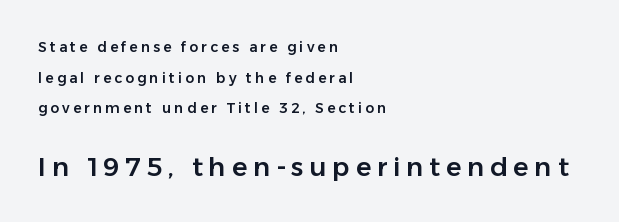
The image shows 26 px text type, upright; set left-aligned, loose line spacing (2.18x), unusually wide letter spacing (+0.22 em), not underlined; the second (bottom) block is 1.86x larger.
